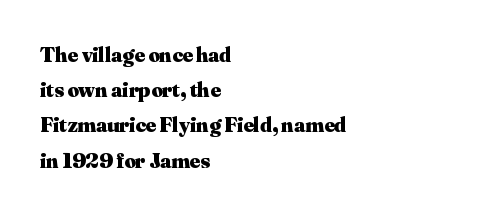
Q: Is the text bold? A: Yes.
Q: Is the text italic (slanted)? A: No, it is upright.
Q: Is the text underlined? A: No.
Q: How is the paragraph aligned? A: Left-aligned.
Q: Is the spacing between letters normal or unusually wide? A: Normal.
Q: Is the spacing between lines tight, normal or loose? A: Normal.
